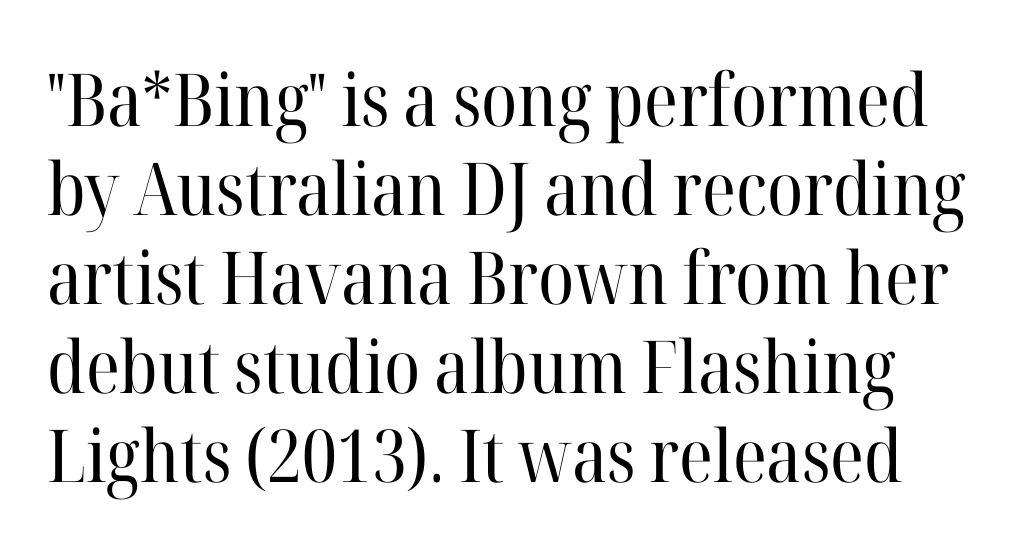
Q: Is the text bold? A: No.
Q: Is the text italic (slanted)? A: No, it is upright.
Q: Is the typeface a serif or a sans-serif typeface? A: Serif.
Q: Is the text underlined? A: No.
Q: Is the spacing between letters normal or unusually wide? A: Normal.
Q: Width (condensed, normal, or wide)? A: Normal.
Q: Stroke contrast? A: High.
Q: x-height? A: Medium.
Q: Monospaced? A: No.
